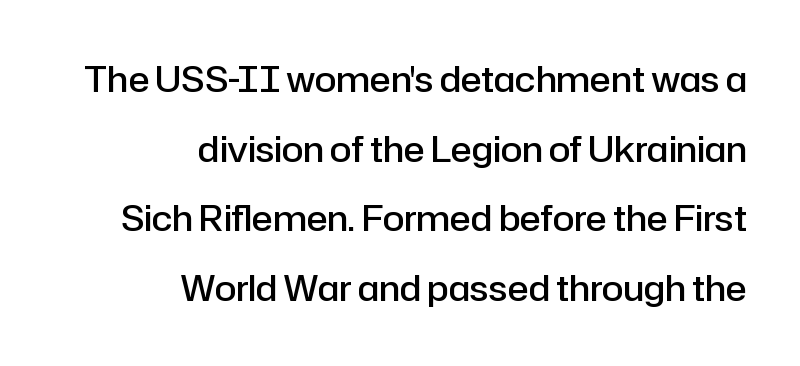
Posture: vertical. Set as a demibold, roughly 600 on the weight scale. Alignment: flush right. Does the type have serifs? No, each stem ends abruptly. Students, observe: this is what heavily led, spacious text looks like. The passage shown is not underscored anywhere.
